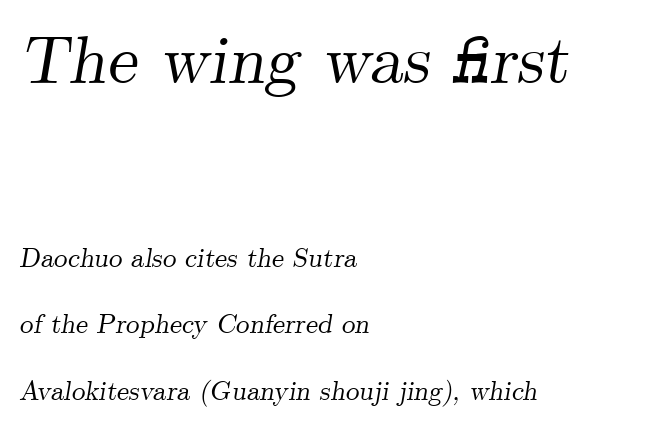
{"serif": "yes", "italic": "yes", "lean": "right", "slant_degrees": 9, "width": "normal", "stroke_contrast": "medium", "x_height": "small", "monospaced": "no", "underline": "no", "align": "left", "line_spacing": "loose", "line_spacing_ratio": 2.46, "letter_spacing": "normal", "letter_spacing_em": 0.0, "larger_block": "first", "size_ratio": 2.52, "glyph_px": 68}
